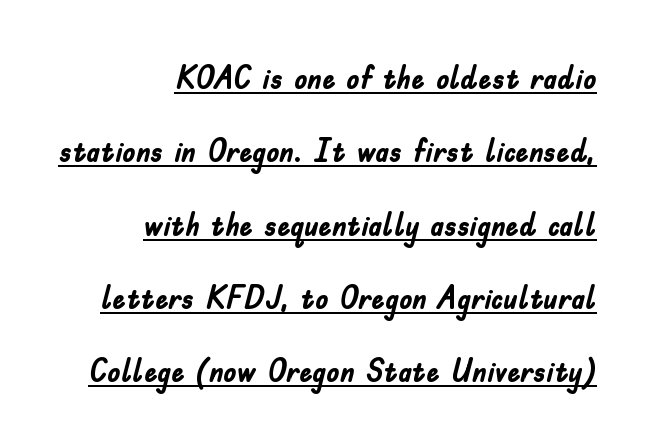
{"serif": "no", "bold": "yes", "weight": "semibold", "width": "condensed", "stroke_contrast": "low", "x_height": "small", "monospaced": "no", "underline": "yes", "align": "right", "line_spacing": "loose", "line_spacing_ratio": 2.22, "letter_spacing": "normal", "letter_spacing_em": 0.0, "glyph_px": 33}
